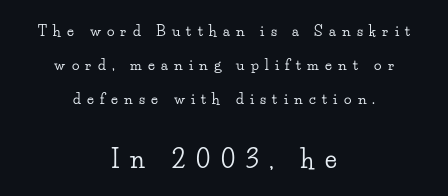
The image shows 24 px text type, upright; set centered, loose line spacing (2.44x), unusually wide letter spacing (+0.45 em), not underlined; the second (bottom) block is 1.71x larger.
